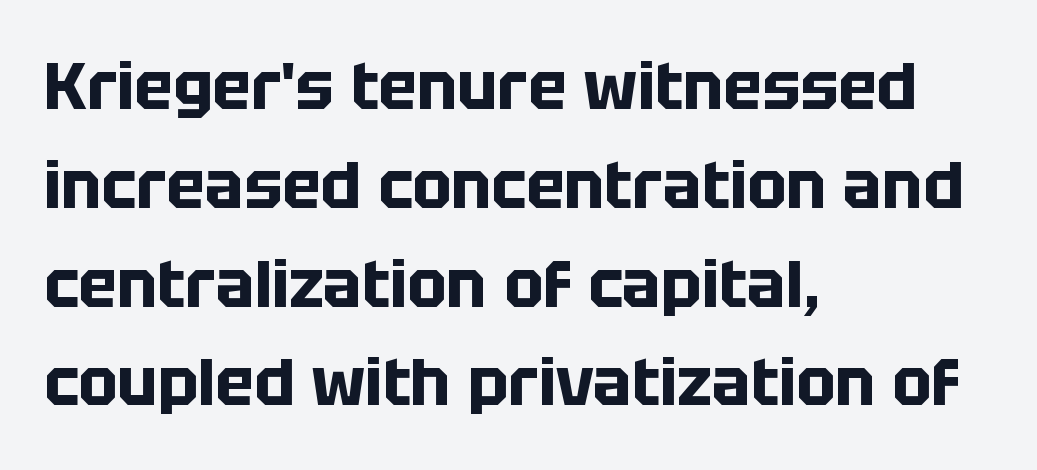
These lines are set flush left with a ragged right edge. The designer left line spacing at the default. To sum up the face: it is a sans, with no serifs. Vertical strokes here are truly vertical. Think of a printed novel: that variable character pitch is what you see here. Compared with typical body copy, the letter spacing here is the same.
